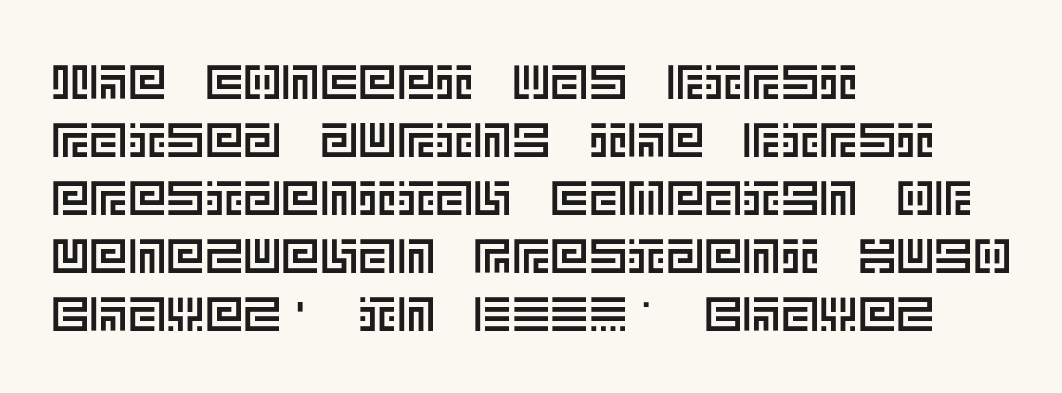
Q: Is the text italic (slanted)? A: No, it is upright.
Q: Is the text underlined? A: No.
Q: How is the paragraph aligned? A: Left-aligned.
Q: Is the spacing between letters normal or unusually wide? A: Normal.
Q: Width (condensed, normal, or wide)? A: Normal.
Q: x-height? A: Large.
